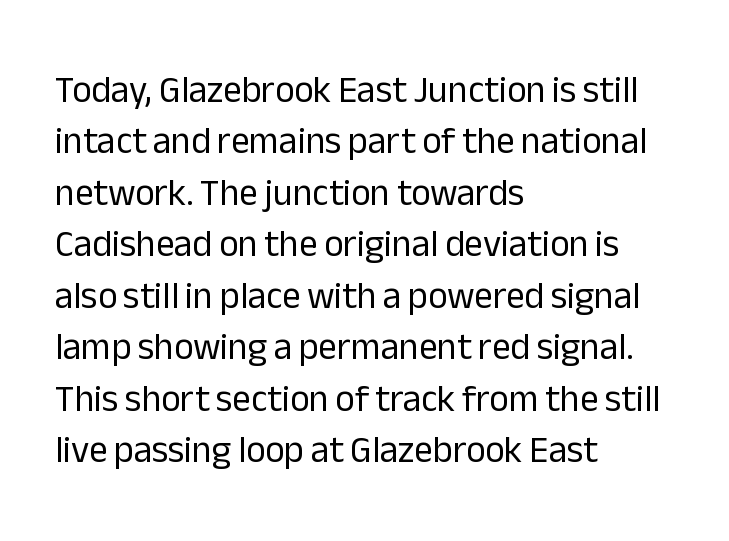
{"serif": "no", "italic": "no", "bold": "no", "weight": "regular", "width": "normal", "stroke_contrast": "low", "x_height": "medium", "monospaced": "no", "underline": "no", "align": "left", "line_spacing": "normal", "line_spacing_ratio": 1.39, "letter_spacing": "normal", "letter_spacing_em": 0.0, "glyph_px": 37}
